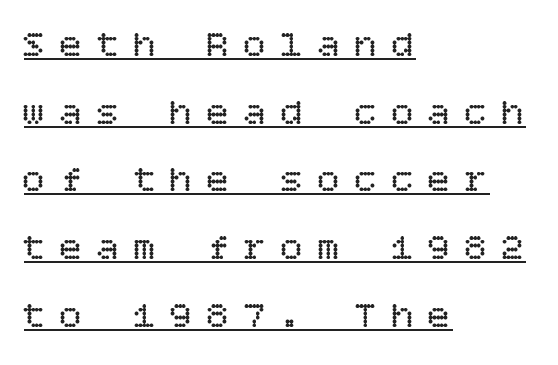
The image shows 38 px regular-weight type, upright; set left-aligned, line spacing 1.78x, unusually wide letter spacing (+0.37 em), underlined; low stroke contrast and a large x-height.
